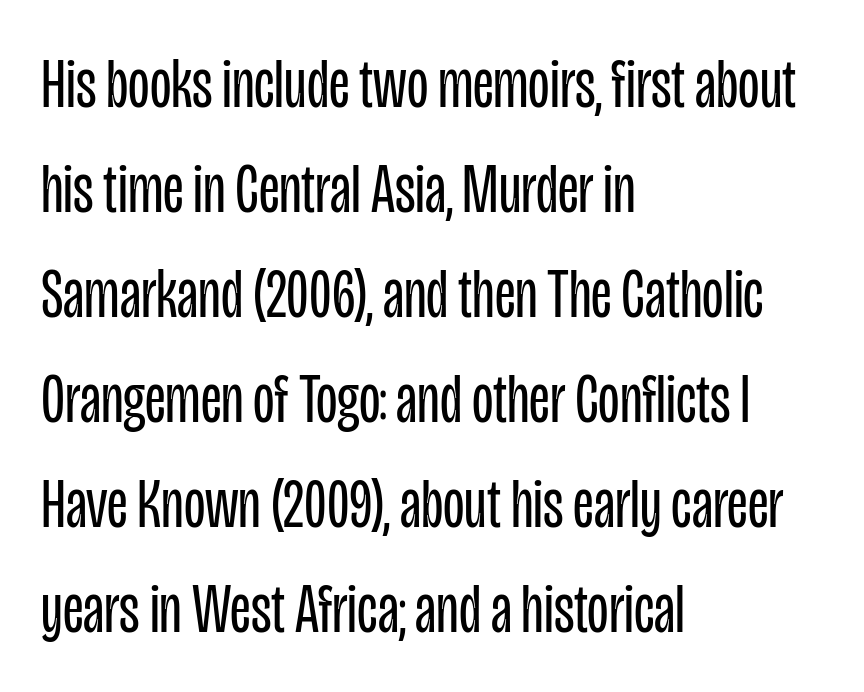
{"serif": "no", "italic": "no", "bold": "no", "weight": "regular", "width": "condensed", "stroke_contrast": "low", "x_height": "large", "monospaced": "no", "underline": "no", "align": "left", "line_spacing": "normal", "line_spacing_ratio": 1.5, "letter_spacing": "normal", "letter_spacing_em": 0.0, "glyph_px": 70}
